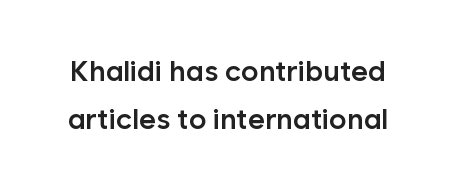
Compared with typical body copy, the letter spacing here is the same. Serif or sans? Sans — the stroke terminals are bare. Each letter keeps its own natural width here, so spacing adapts to shape. This is the in-between weight designers call semibold or demi. Whoever set this chose a conventional vertical rhythm.
